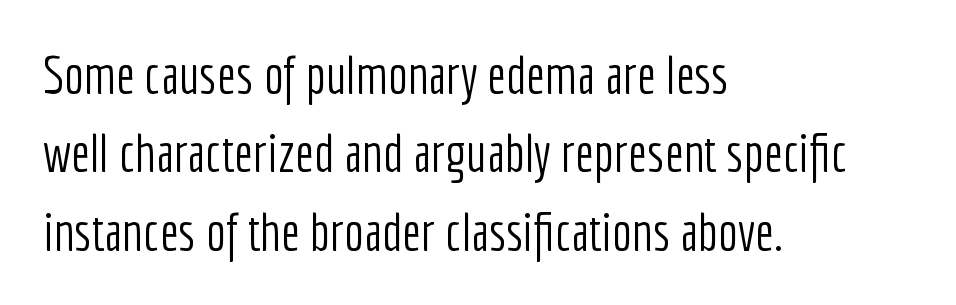
Q: Is the text bold? A: No.
Q: Is the text italic (slanted)? A: No, it is upright.
Q: Is the typeface a serif or a sans-serif typeface? A: Sans-serif.
Q: Is the text underlined? A: No.
Q: How is the paragraph aligned? A: Left-aligned.
Q: Is the spacing between letters normal or unusually wide? A: Normal.
Q: Is the spacing between lines tight, normal or loose? A: Normal.
Q: Width (condensed, normal, or wide)? A: Condensed.
Q: Stroke contrast? A: Low.
Q: x-height? A: Medium.
Q: Monospaced? A: No.
